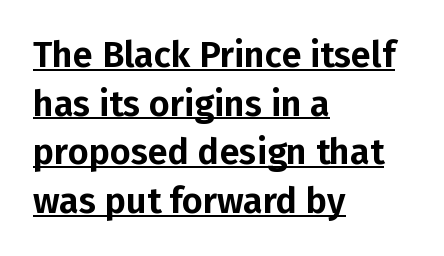
Q: Is the text italic (slanted)? A: No, it is upright.
Q: Is the typeface a serif or a sans-serif typeface? A: Sans-serif.
Q: Is the text underlined? A: Yes.
Q: How is the paragraph aligned? A: Left-aligned.
Q: Is the spacing between letters normal or unusually wide? A: Normal.
Q: Is the spacing between lines tight, normal or loose? A: Normal.
Q: Width (condensed, normal, or wide)? A: Normal.
Q: Stroke contrast? A: Low.
Q: x-height? A: Medium.
Q: Monospaced? A: No.
